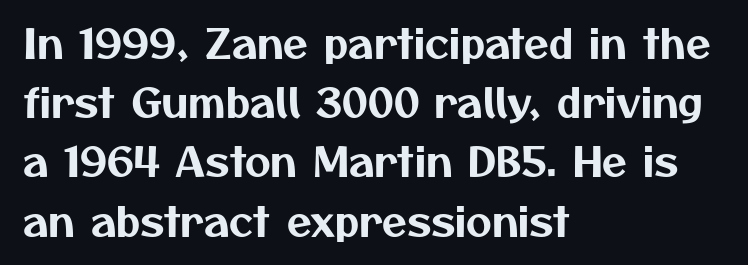
Q: Is the typeface a serif or a sans-serif typeface? A: Sans-serif.
Q: Is the text underlined? A: No.
Q: How is the paragraph aligned? A: Left-aligned.
Q: Is the spacing between letters normal or unusually wide? A: Normal.
Q: Is the spacing between lines tight, normal or loose? A: Normal.
Q: Width (condensed, normal, or wide)? A: Normal.
Q: Stroke contrast? A: Medium.
Q: x-height? A: Medium.
Q: Monospaced? A: No.
